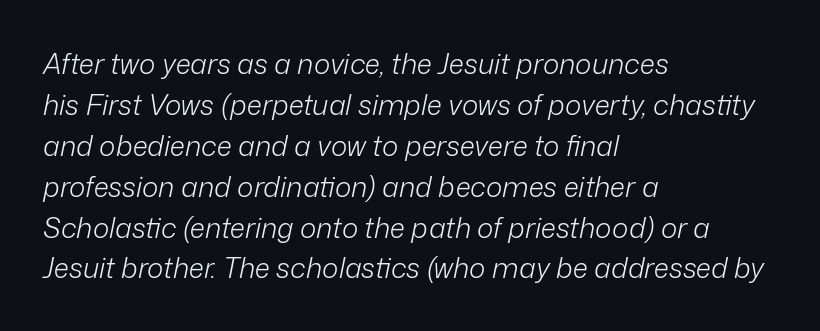
The image shows 28 px light type, italic (leaning right); set left-aligned, normal line spacing (1.46x), normal letter spacing, not underlined; low stroke contrast and a medium x-height.
